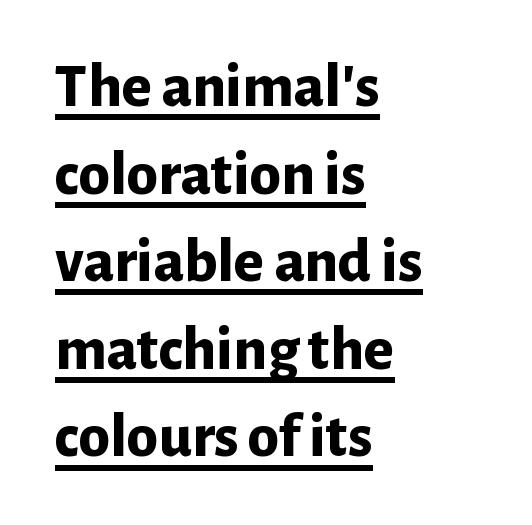
The image shows 63 px bold sans-serif type, upright; set left-aligned, normal line spacing (1.39x), normal letter spacing, underlined; low stroke contrast and a medium x-height.
